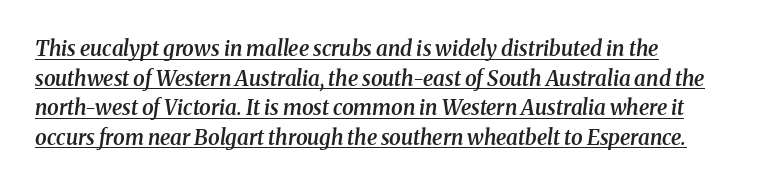
There is no visible air inserted between adjacent glyphs. The face used here appears with an underline applied. The typography opts for an oblique posture over an upright one. Leading matches the norm, producing a regular column. The letters are semibold — heavier than regular but short of a full bold.
